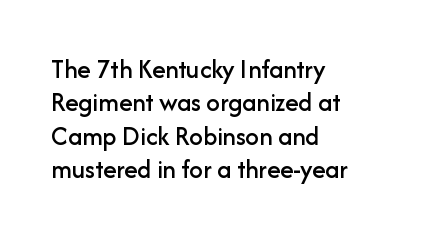
The specimen reads as upright at a glance. The words here are not underlined. Horizontal alignment here is leftward, the default for most running prose. The gaps between neighbouring characters are ordinary and unremarkable.
